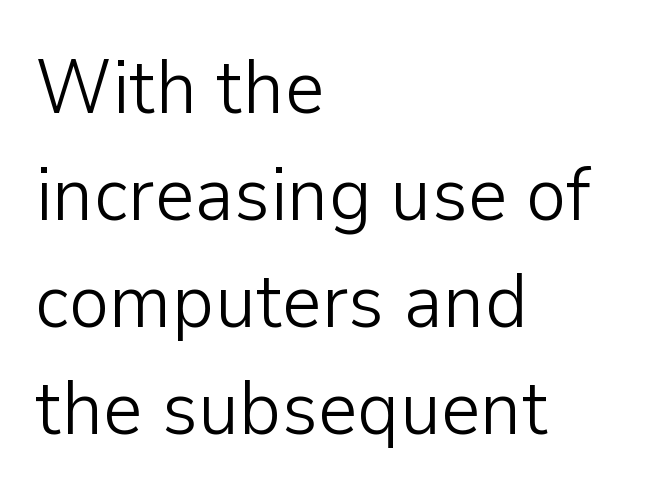
Lines of text with bare space underneath. Reading down the block, your eye returns to a fixed left position each line. Each letter keeps its own natural width here, so spacing adapts to shape. Stems and bowls with no extra thickness — not bold. Compared with typical paragraphs, the rows here are spaced about the same. The letters stand straight up with perfectly vertical stems.
